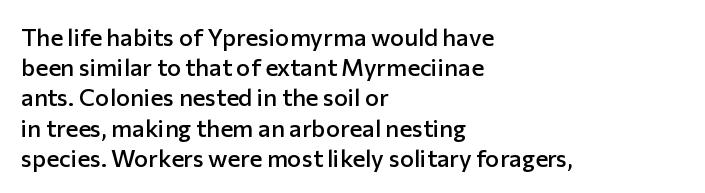
{"italic": "no", "bold": "semi", "underline": "no", "align": "left", "line_spacing": "normal", "line_spacing_ratio": 1.26, "letter_spacing": "normal", "letter_spacing_em": 0.0, "glyph_px": 24}
